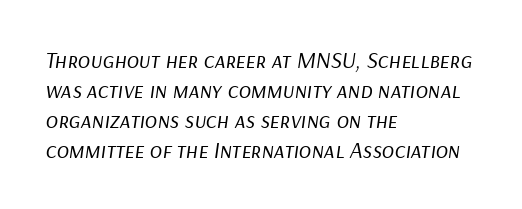
The ragged edge is on the right, which tells us the setting is flush left. The gaps between neighbouring characters are ordinary and unremarkable. Beneath every word, the page is bare. Stems here are at most as thick as an everyday book face.
